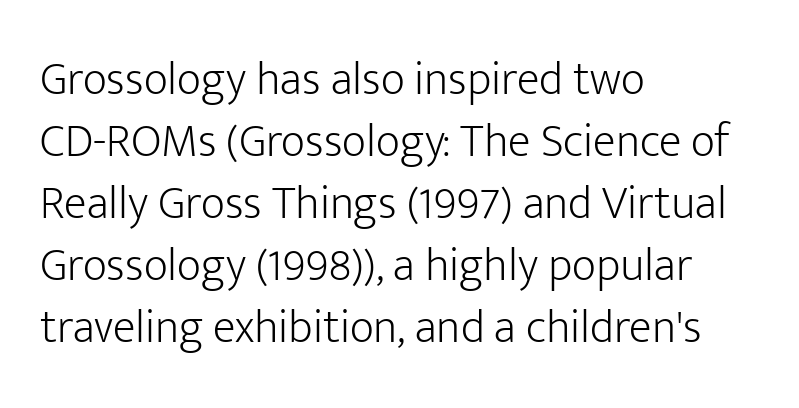
{"serif": "no", "italic": "no", "bold": "no", "weight": "light", "width": "normal", "stroke_contrast": "low", "x_height": "medium", "monospaced": "no", "underline": "no", "align": "left", "line_spacing": "normal", "line_spacing_ratio": 1.32, "letter_spacing": "normal", "letter_spacing_em": 0.0, "glyph_px": 47}
